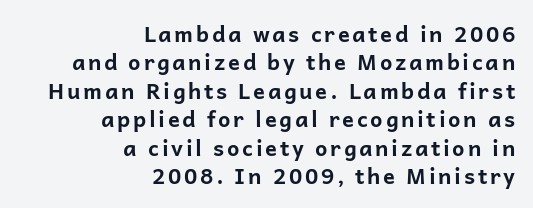
Q: Is the text bold? A: Yes.
Q: Is the text italic (slanted)? A: No, it is upright.
Q: Is the text underlined? A: No.
Q: How is the paragraph aligned? A: Right-aligned.
Q: Is the spacing between lines tight, normal or loose? A: Normal.
